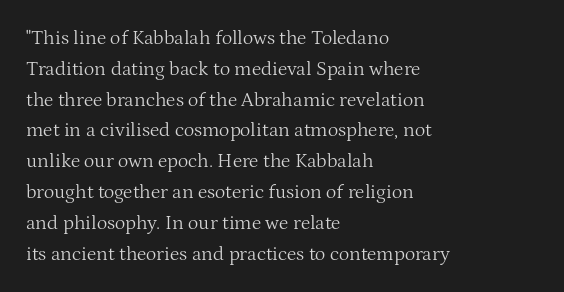
{"italic": "no", "bold": "no", "underline": "no", "align": "left", "line_spacing": "normal", "line_spacing_ratio": 1.54, "letter_spacing": "normal", "letter_spacing_em": 0.0, "glyph_px": 20}
